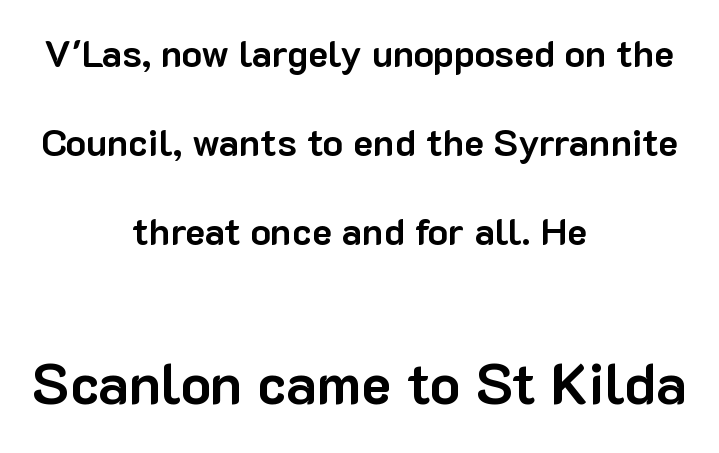
{"serif": "no", "italic": "no", "bold": "yes", "weight": "bold", "width": "normal", "stroke_contrast": "low", "x_height": "medium", "monospaced": "no", "underline": "no", "align": "center", "line_spacing": "loose", "line_spacing_ratio": 2.34, "letter_spacing": "normal", "letter_spacing_em": 0.0, "larger_block": "second", "size_ratio": 1.5, "glyph_px": 57}
